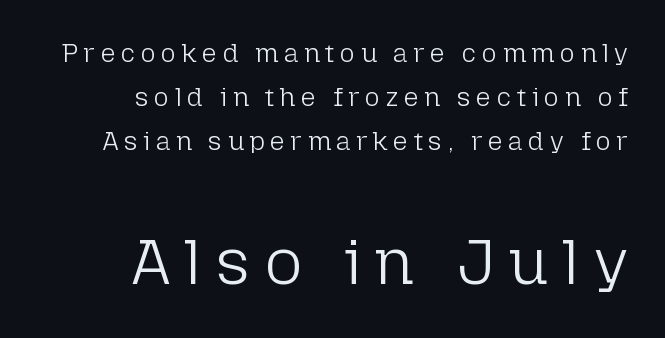
These glyphs show unthickened strokes, regular width or finer. A clean baseline with only descenders dipping below it. Leading matches the norm, producing a regular column. This sample has the flowing, uneven cadence of proportional lettering.
